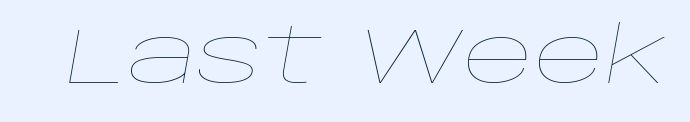
Q: Is the text bold? A: No.
Q: Is the text italic (slanted)? A: Yes, it leans right by about 10 degrees.
Q: Is the text underlined? A: No.
Q: Is the spacing between letters normal or unusually wide? A: Normal.
Q: Width (condensed, normal, or wide)? A: Wide.
Q: Stroke contrast? A: Low.
Q: x-height? A: Large.
Q: Monospaced? A: No.
